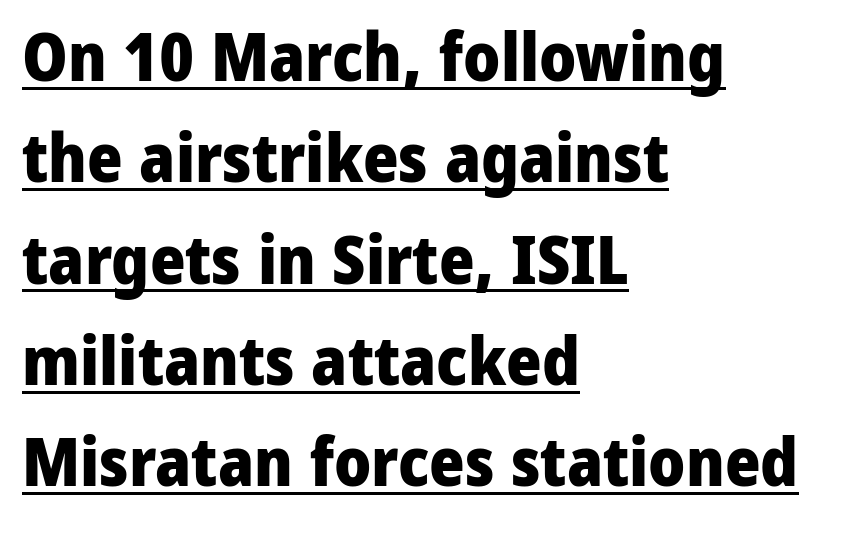
{"serif": "no", "italic": "no", "bold": "yes", "weight": "heavy", "width": "normal", "stroke_contrast": "low", "x_height": "medium", "monospaced": "no", "underline": "yes", "align": "left", "line_spacing": "normal", "line_spacing_ratio": 1.49, "letter_spacing": "normal", "letter_spacing_em": 0.0, "glyph_px": 68}
